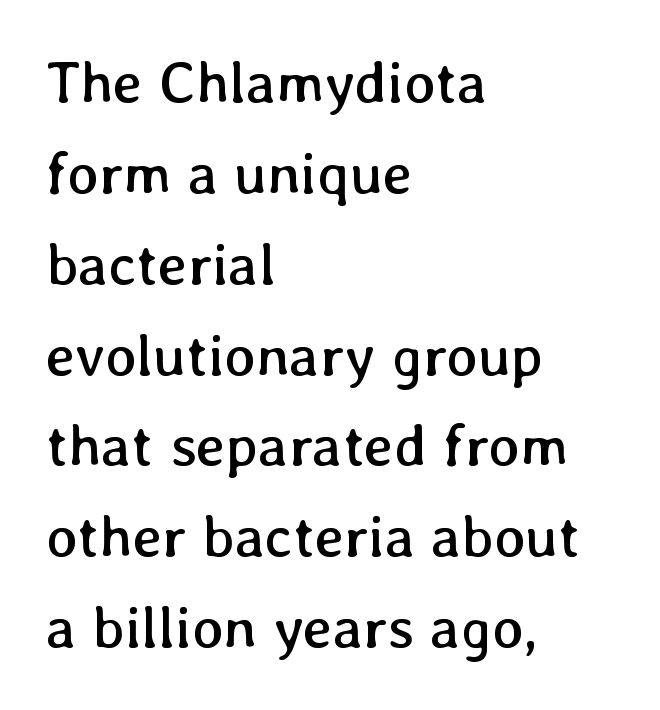
{"italic": "no", "bold": "no", "weight": "regular", "width": "normal", "stroke_contrast": "low", "x_height": "medium", "monospaced": "no", "underline": "no", "align": "left", "line_spacing": "normal", "line_spacing_ratio": 1.54, "letter_spacing": "normal", "letter_spacing_em": 0.0, "glyph_px": 59}
